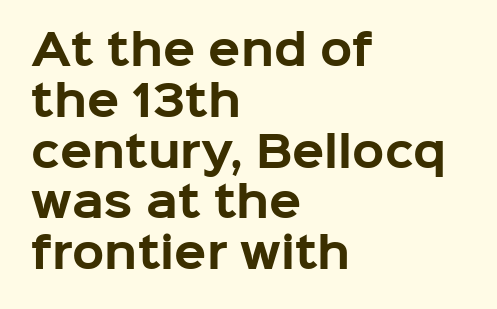
{"serif": "no", "italic": "no", "bold": "yes", "weight": "bold", "width": "normal", "stroke_contrast": "low", "x_height": "medium", "monospaced": "no", "underline": "no", "align": "left", "line_spacing_ratio": 1.21, "letter_spacing": "normal", "letter_spacing_em": 0.0, "glyph_px": 42}
